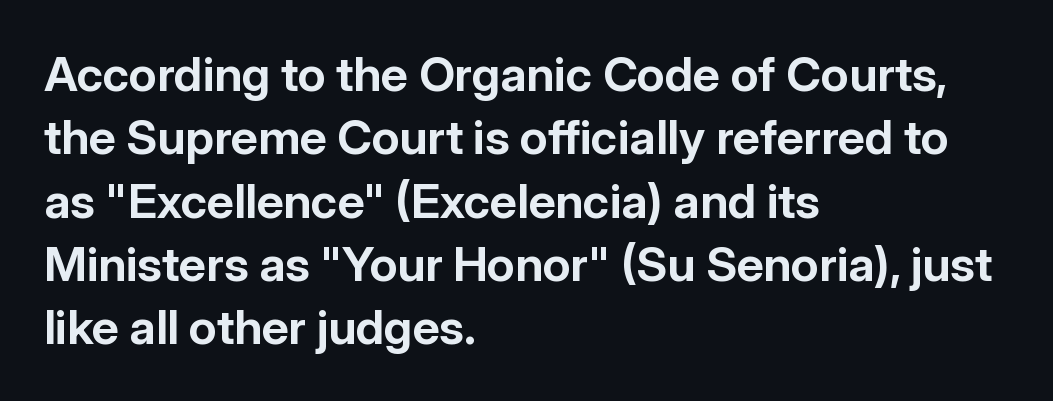
A dark, heavy texture on the line: the type is bold. Compared with typical body copy, the letter spacing here is the same. Examine the stroke ends and you'll find no serifs. Left-aligned paragraph, ragged on the right.
